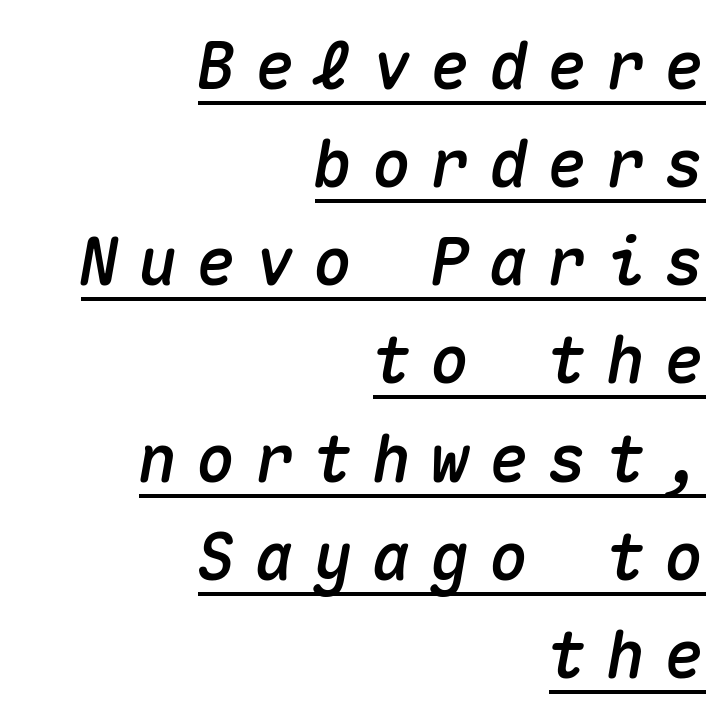
Notice how the stems are inclined rather than vertical — that's the hallmark of italics. Compared with undecorated copy, this sample adds a rule below the words. The face used here is monospaced, like something from a code editor. The line texture is sparse and dotted thanks to wide tracking. Normally led — the rows are evenly, conventionally spaced.
